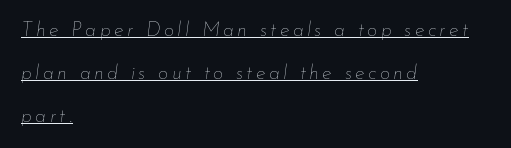
{"italic": "yes", "lean": "right", "slant_degrees": 7, "bold": "no", "underline": "yes", "align": "left", "line_spacing": "loose", "line_spacing_ratio": 2.15, "glyph_px": 20}
